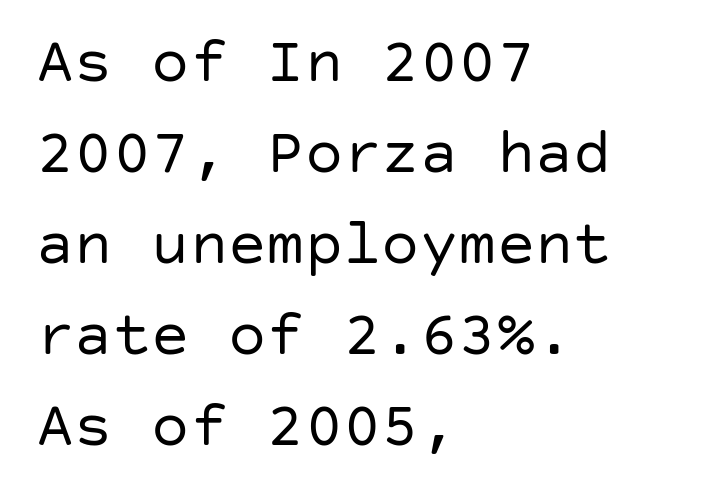
Q: Is the text bold? A: No.
Q: Is the text italic (slanted)? A: No, it is upright.
Q: Is the typeface a serif or a sans-serif typeface? A: Sans-serif.
Q: Is the text underlined? A: No.
Q: How is the paragraph aligned? A: Left-aligned.
Q: Is the spacing between letters normal or unusually wide? A: Normal.
Q: Is the spacing between lines tight, normal or loose? A: Normal.
Q: Width (condensed, normal, or wide)? A: Normal.
Q: Stroke contrast? A: Low.
Q: x-height? A: Large.
